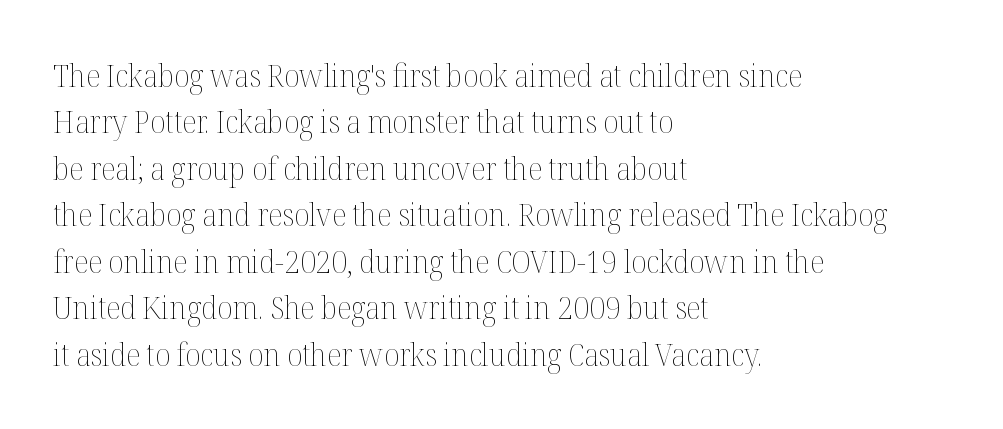
Every stem runs plumb, perpendicular to the baseline. The rendering uses natural spacing where letterforms have individual widths. The leading is moderate, giving the passage an even texture. The glyphs are unaccompanied by any horizontal stroke below them. The weight tops out at a normal text grade. One-word summary of the alignment: left.
